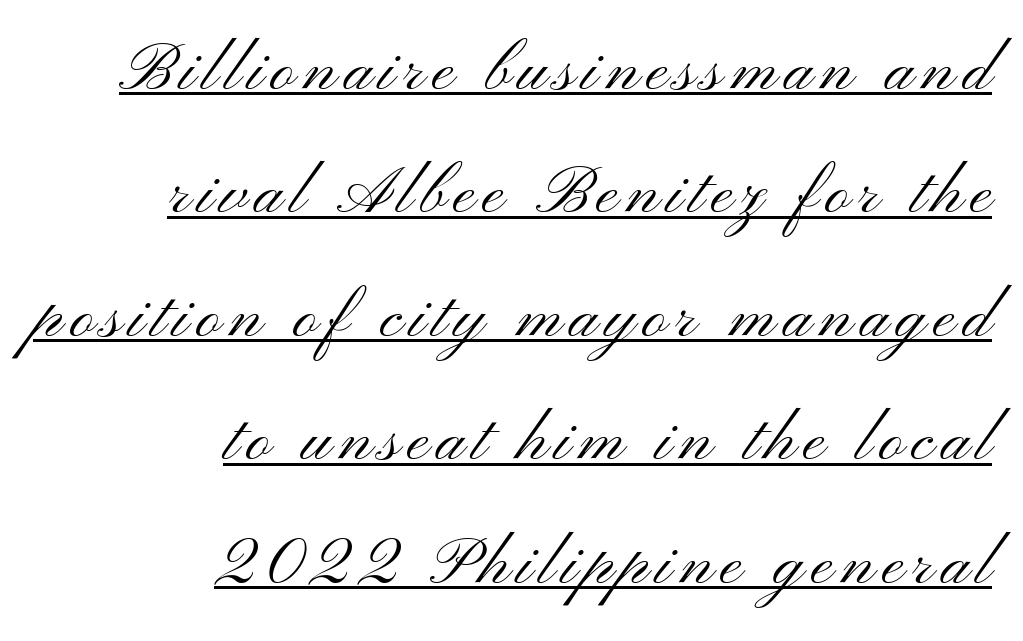
In designer terms, the underline attribute is active on this setting. Weight: regular or lighter. Looks like regular typesetting: each glyph gets only the width it needs. To sum up the face: it is a sans, with no serifs.
